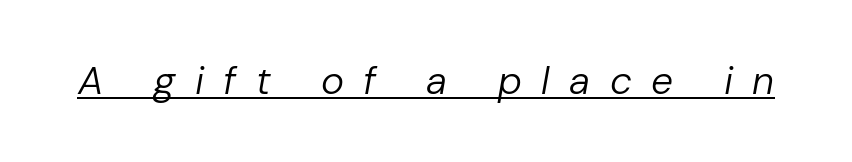
The image shows 39 px regular-weight type, italic (leaning right); set unusually wide letter spacing (+0.5 em), underlined; low stroke contrast and a medium x-height.
